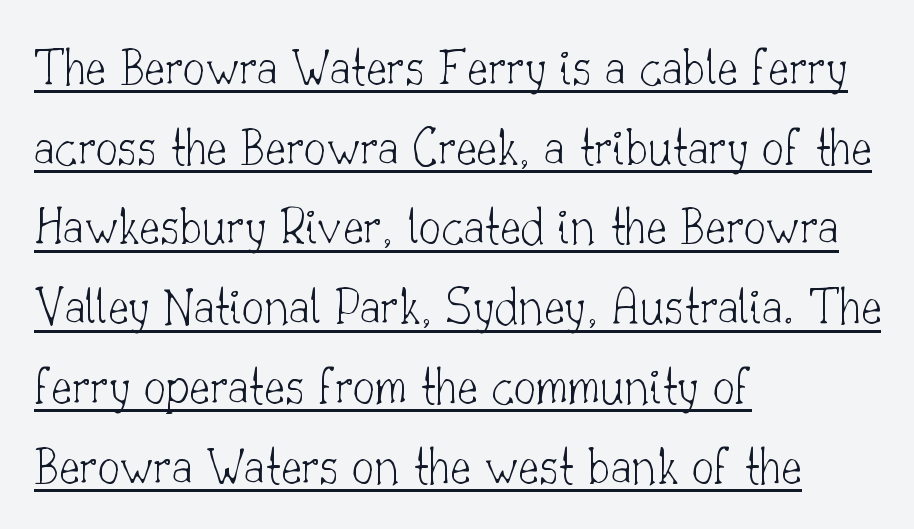
{"serif": "yes", "italic": "no", "bold": "no", "weight": "thin", "width": "normal", "stroke_contrast": "low", "x_height": "small", "monospaced": "no", "underline": "yes", "align": "left", "line_spacing": "normal", "line_spacing_ratio": 1.45, "letter_spacing": "normal", "letter_spacing_em": 0.0, "glyph_px": 55}
